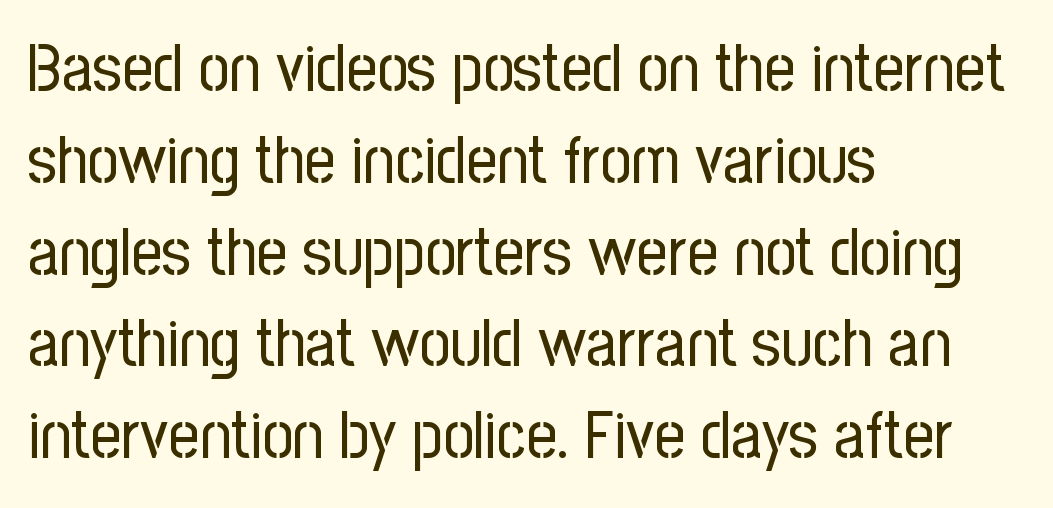
{"serif": "no", "italic": "no", "bold": "no", "weight": "regular", "width": "condensed", "stroke_contrast": "low", "x_height": "medium", "monospaced": "no", "underline": "no", "align": "left", "line_spacing": "normal", "line_spacing_ratio": 1.37, "letter_spacing": "normal", "letter_spacing_em": 0.0, "glyph_px": 67}
